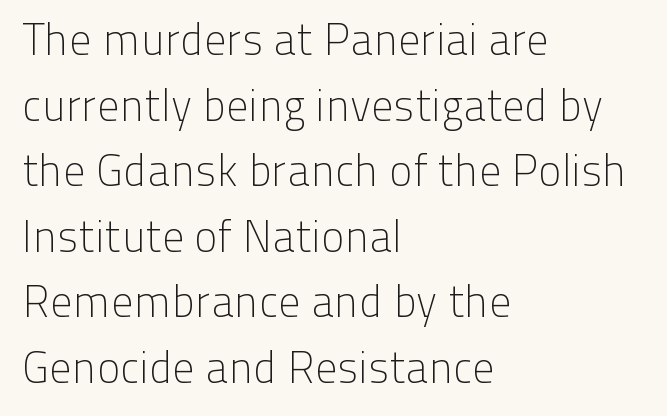
This is roman type, the default non-slanted kind. The letters advance in unequal steps, a hallmark of proportional type. Layout note: lines flush left. The designer went with a sans here, leaving each stem footless. Descenders hang freely into open space.
